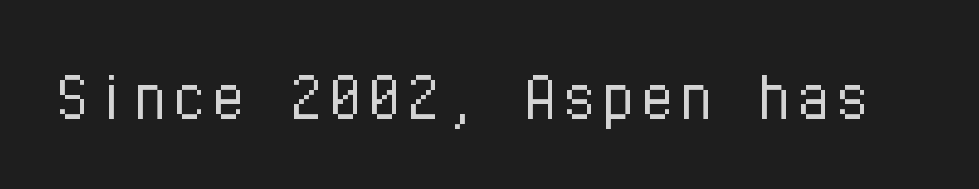
The image shows 78 px light sans-serif type, upright, monospaced; set normal letter spacing, not underlined; low stroke contrast and a medium x-height.
